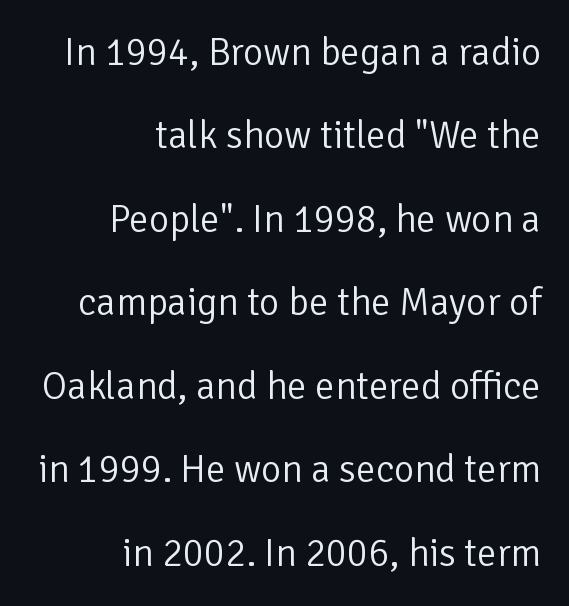
The typesetting does not lean heavy: it is not bold. Anything drawn beneath the words? Only blank space. Each new line begins a long way beneath the previous one. Upright lettering throughout. The face used here is rendered with its standard letterfit.
